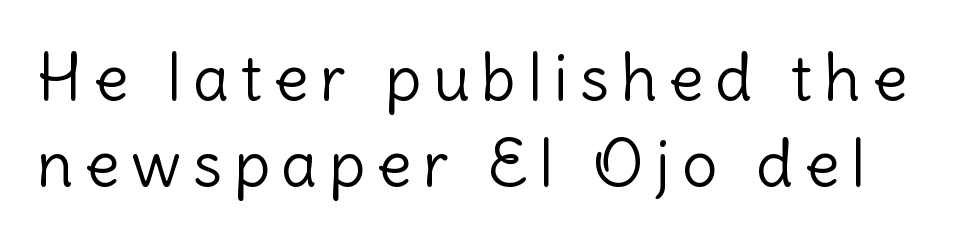
The letters carry no serifs — their stems end cleanly without finishing strokes. Summary of vertical rhythm: regular, with standard interline spacing. You could not count columns in this text — the font is proportionally spaced. Letters have the restrained weight of plain body copy at most.
